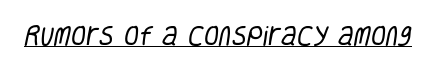
{"bold": "no", "underline": "yes", "letter_spacing": "normal", "letter_spacing_em": 0.0, "glyph_px": 22}
